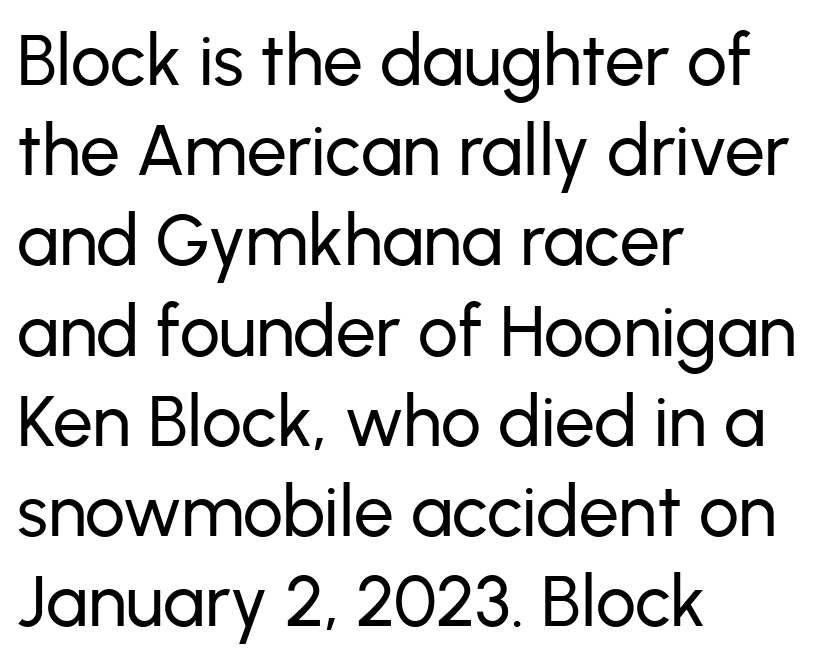
{"serif": "no", "italic": "no", "width": "normal", "stroke_contrast": "low", "x_height": "medium", "monospaced": "no", "underline": "no", "align": "left", "line_spacing": "normal", "line_spacing_ratio": 1.27, "letter_spacing": "normal", "letter_spacing_em": 0.0, "glyph_px": 71}
